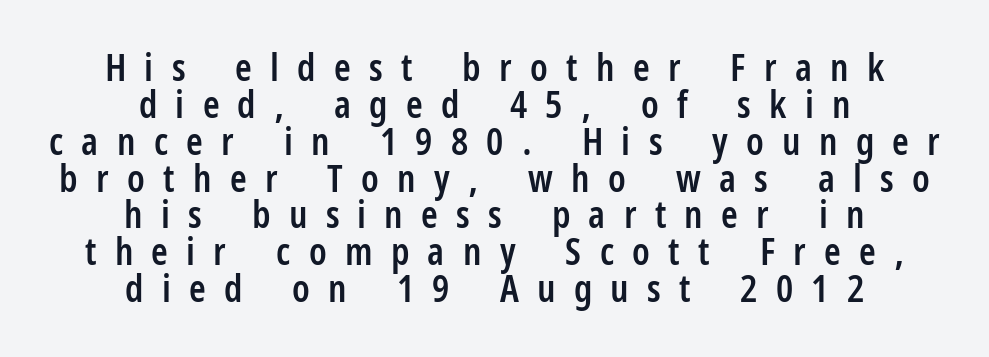
The image shows 38 px semibold, condensed sans-serif type, upright; set centered, tight line spacing (0.97x), unusually wide letter spacing (+0.48 em), not underlined; low stroke contrast and a medium x-height.
